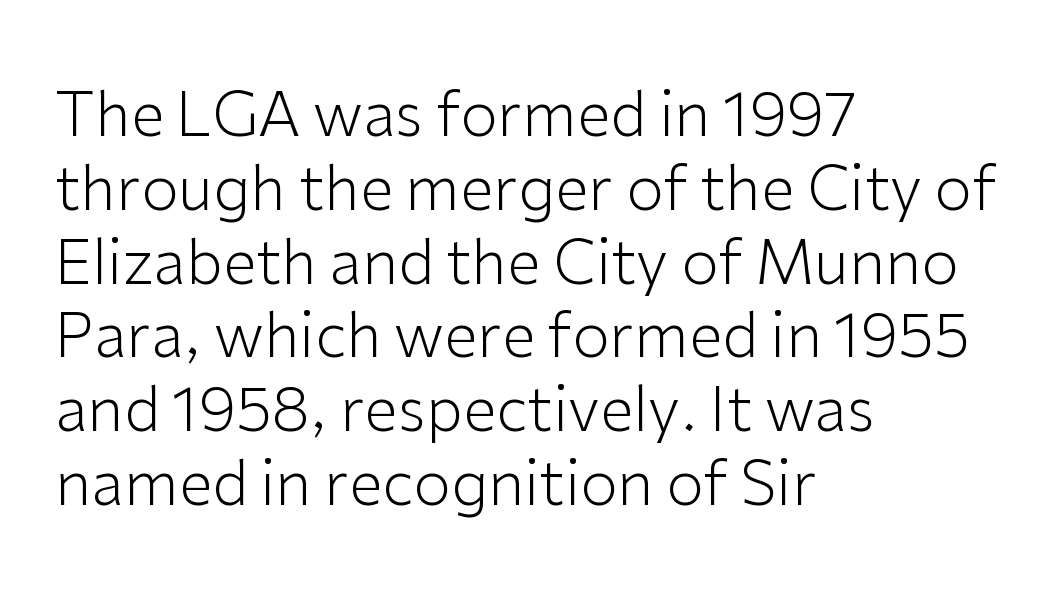
The image shows 61 px light sans-serif type, upright; set left-aligned, line spacing 1.21x, normal letter spacing, not underlined; low stroke contrast and a medium x-height.
